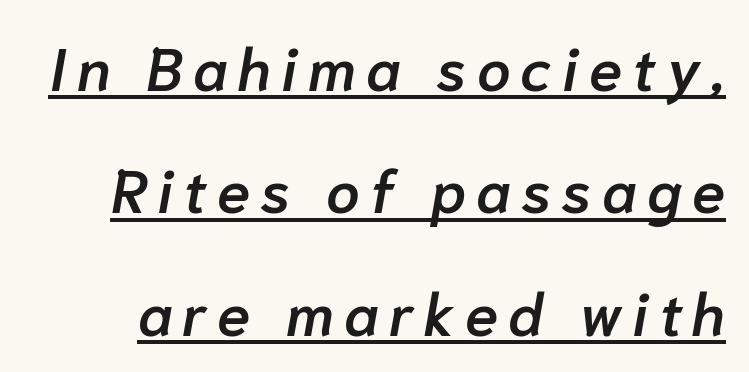
Q: Is the text bold? A: Semi-bold.
Q: Is the text italic (slanted)? A: Yes, it leans right by about 10 degrees.
Q: Is the text underlined? A: Yes.
Q: Is the spacing between lines tight, normal or loose? A: Loose.
Q: Width (condensed, normal, or wide)? A: Normal.
Q: Stroke contrast? A: Low.
Q: x-height? A: Medium.
Q: Monospaced? A: No.
